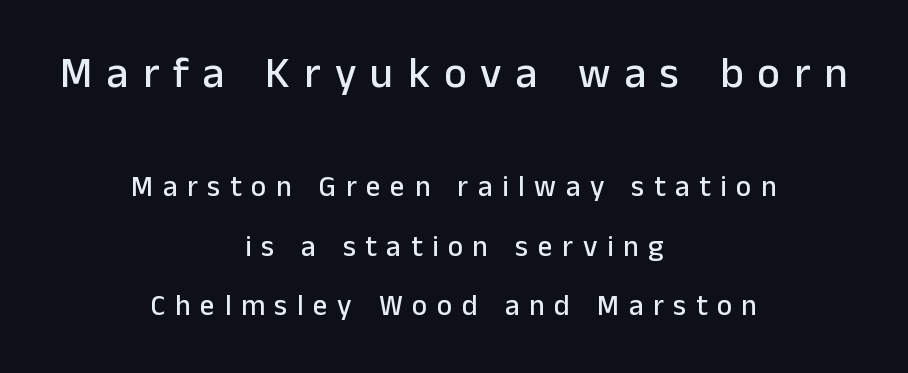
The image shows 43 px sans-serif type, upright; set centered, loose line spacing (2.06x), unusually wide letter spacing (+0.33 em), not underlined; the first (top) block is 1.48x larger; low stroke contrast and a medium x-height.
